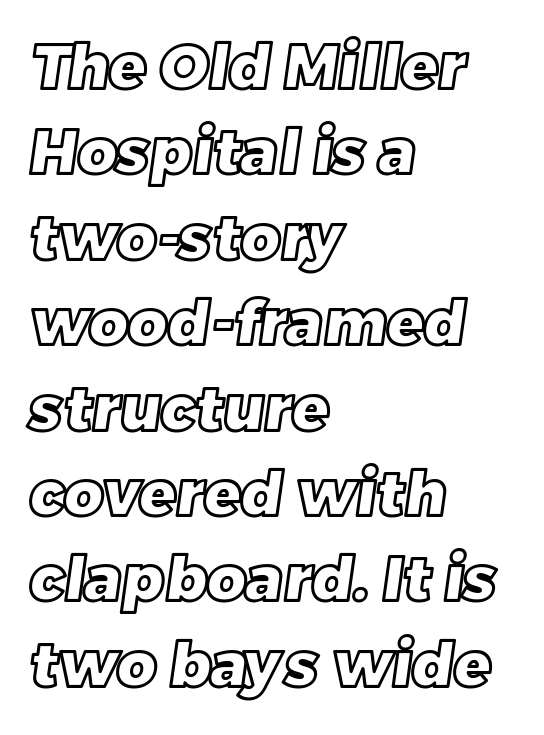
Caption: multi-line text, flush left, ragged right. The face used here is rendered with its standard letterfit. Regular leading. Quick note: underline off.
